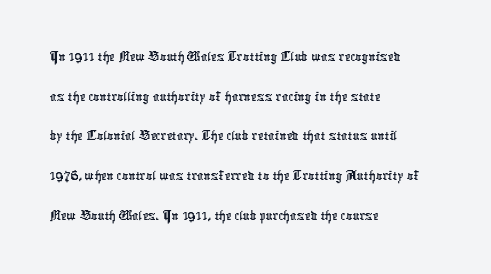
Stroke terminals: plain, sans-serif. A student would call this left alignment; a typographer would say flush left, rag right. The passage shown is typed in a proportional face where columns would drift. The baseline area is clear. The passage shown has conventional tracking throughout.
